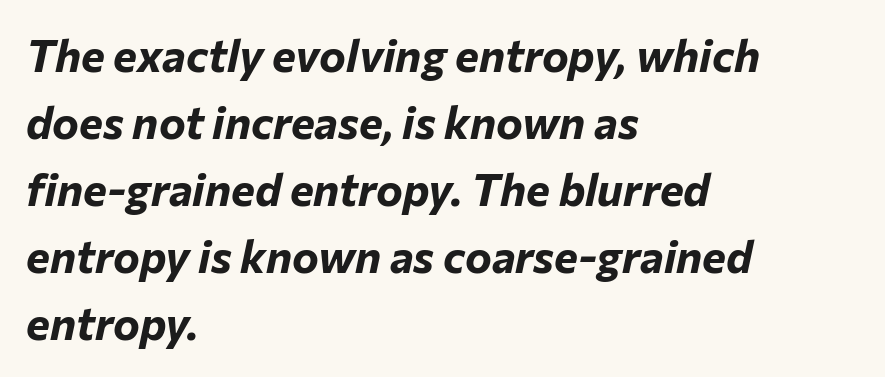
{"italic": "yes", "lean": "right", "slant_degrees": 12, "bold": "yes", "weight": "bold", "width": "normal", "stroke_contrast": "low", "x_height": "medium", "monospaced": "no", "underline": "no", "align": "left", "line_spacing": "normal", "line_spacing_ratio": 1.49, "letter_spacing": "normal", "letter_spacing_em": 0.0, "glyph_px": 45}
